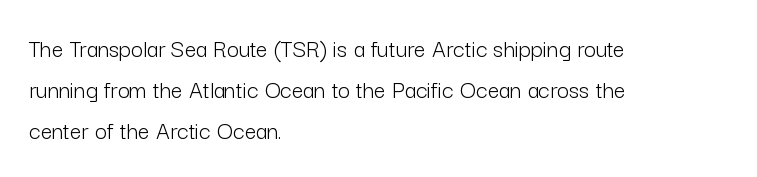
{"italic": "no", "bold": "no", "underline": "no", "align": "left", "line_spacing": "normal", "line_spacing_ratio": 1.58, "letter_spacing": "normal", "letter_spacing_em": 0.0, "glyph_px": 26}
